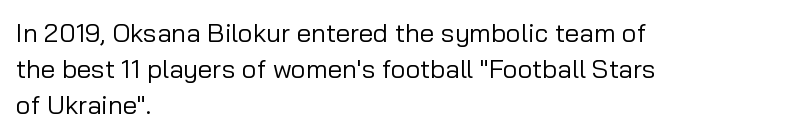
The image shows 26 px text type, upright; set left-aligned, normal line spacing (1.39x), normal letter spacing, not underlined.
